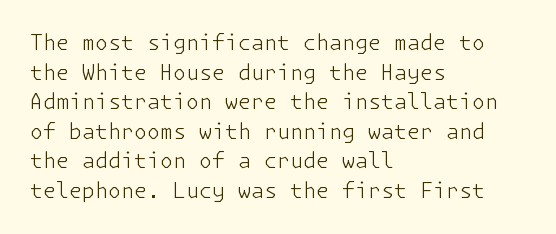
{"italic": "no", "bold": "no", "underline": "no", "align": "left", "line_spacing": "normal", "line_spacing_ratio": 1.41, "letter_spacing": "normal", "letter_spacing_em": 0.0, "glyph_px": 21}
